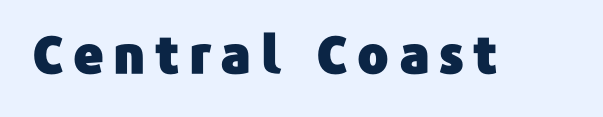
The specimen reads as upright at a glance. Words float on clear page, feet unadorned. These lines are composed in type without serifs. Is this a fixed-width face? No — the glyphs have proportional, varying widths.
